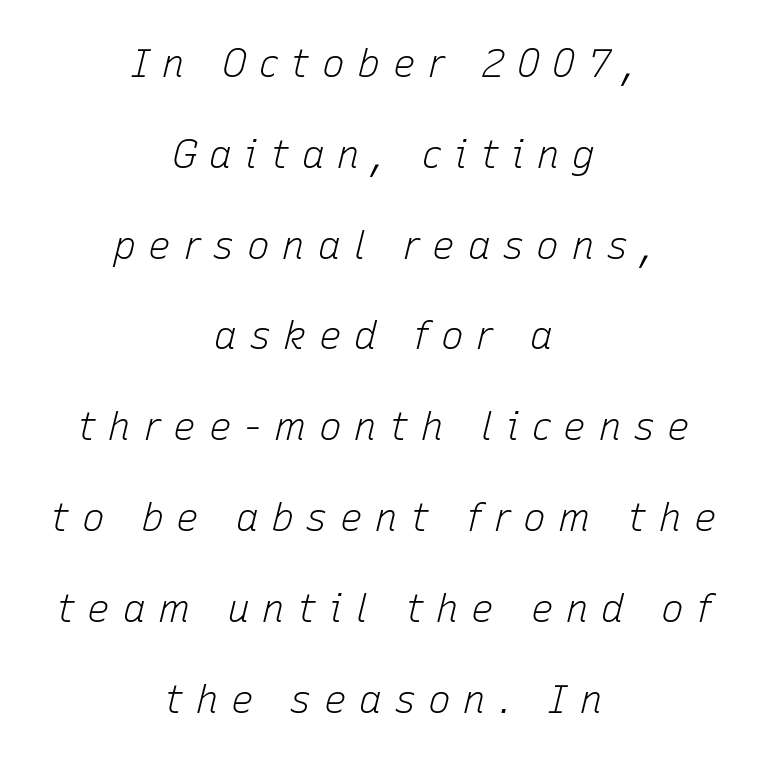
Q: Is the text bold? A: No.
Q: Is the text italic (slanted)? A: Yes, it leans right by about 15 degrees.
Q: Is the text underlined? A: No.
Q: How is the paragraph aligned? A: Centered.
Q: Is the spacing between letters normal or unusually wide? A: Unusually wide.
Q: Is the spacing between lines tight, normal or loose? A: Loose.
Q: Width (condensed, normal, or wide)? A: Normal.
Q: Stroke contrast? A: Low.
Q: x-height? A: Medium.
Q: Monospaced? A: No.
